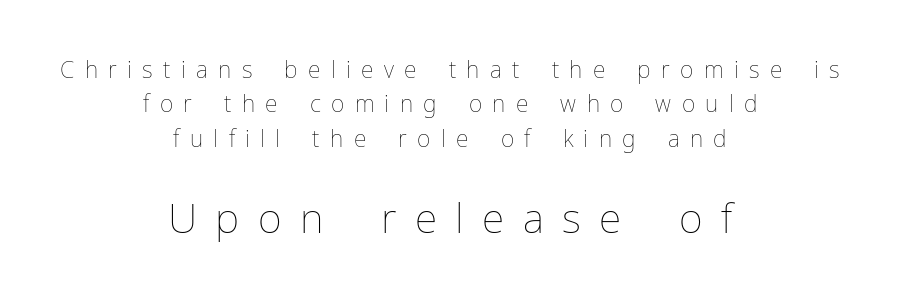
{"italic": "no", "bold": "no", "weight": "thin", "width": "normal", "stroke_contrast": "low", "x_height": "medium", "monospaced": "no", "underline": "no", "align": "center", "line_spacing": "normal", "line_spacing_ratio": 1.5, "letter_spacing": "wide", "letter_spacing_em": 0.45, "larger_block": "second", "size_ratio": 1.78, "glyph_px": 41}
